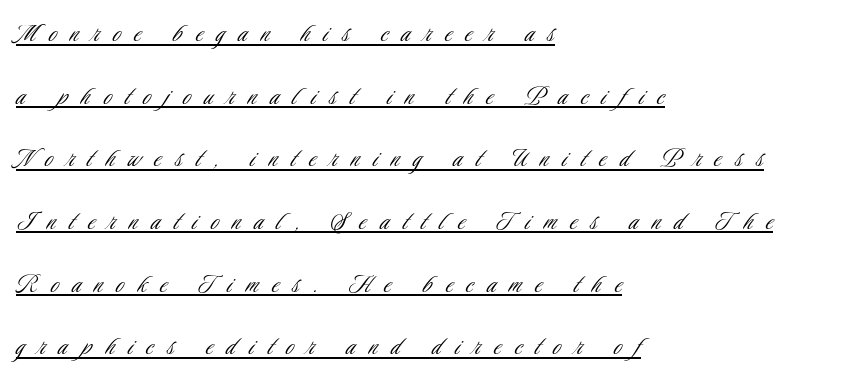
{"serif": "no", "bold": "no", "weight": "light", "width": "condensed", "stroke_contrast": "low", "x_height": "small", "monospaced": "no", "underline": "yes", "align": "left", "line_spacing": "loose", "line_spacing_ratio": 2.16, "letter_spacing": "wide", "letter_spacing_em": 0.47, "glyph_px": 29}
